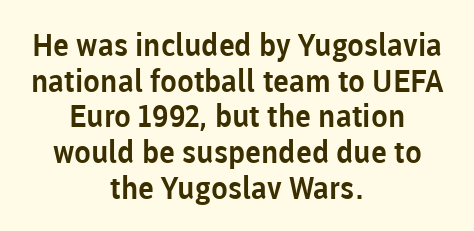
{"serif": "no", "italic": "no", "width": "normal", "stroke_contrast": "low", "x_height": "medium", "monospaced": "no", "underline": "no", "align": "center", "line_spacing": "tight", "line_spacing_ratio": 1.15, "letter_spacing": "normal", "letter_spacing_em": 0.0, "glyph_px": 31}
